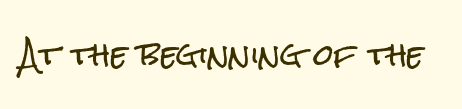
Q: Is the text italic (slanted)? A: No, it is upright.
Q: Is the typeface a serif or a sans-serif typeface? A: Sans-serif.
Q: Is the text underlined? A: No.
Q: Is the spacing between letters normal or unusually wide? A: Normal.
Q: Width (condensed, normal, or wide)? A: Condensed.
Q: Stroke contrast? A: Low.
Q: x-height? A: Medium.
Q: Monospaced? A: No.
